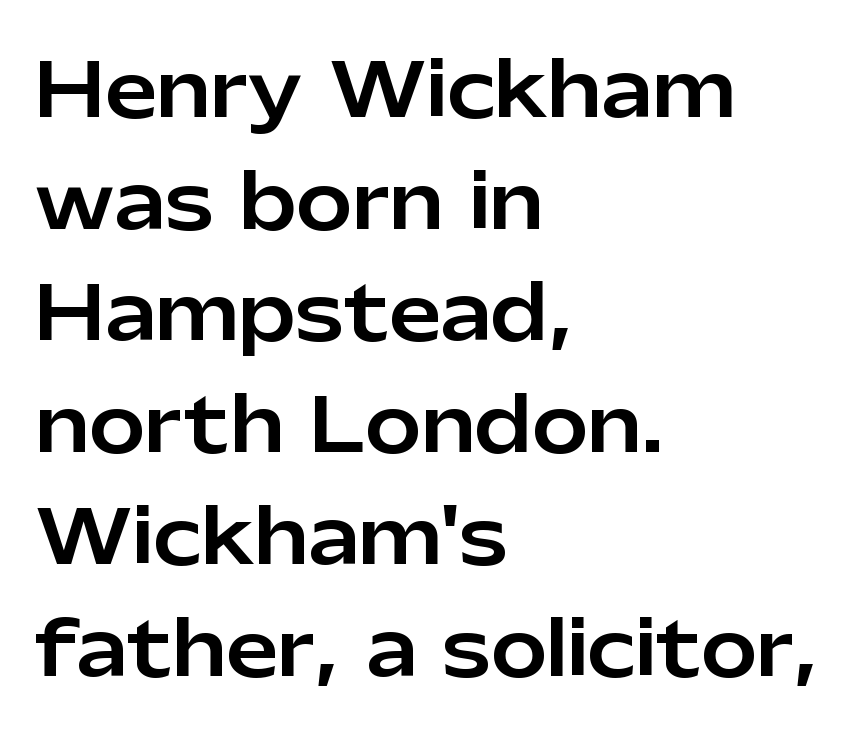
Default kerning and tracking; the words read as compact shapes. No italicization has been applied; the sample stays upright. Is the block centered? No — it sits flush against the left margin. The designer left line spacing at the default.
